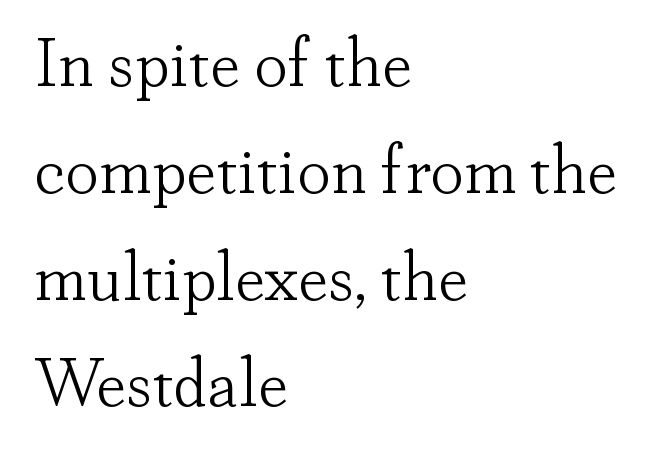
Q: Is the text bold? A: No.
Q: Is the text italic (slanted)? A: No, it is upright.
Q: Is the typeface a serif or a sans-serif typeface? A: Serif.
Q: Is the text underlined? A: No.
Q: How is the paragraph aligned? A: Left-aligned.
Q: Is the spacing between letters normal or unusually wide? A: Normal.
Q: Is the spacing between lines tight, normal or loose? A: Normal.
Q: Width (condensed, normal, or wide)? A: Normal.
Q: Stroke contrast? A: Low.
Q: x-height? A: Small.
Q: Monospaced? A: No.
